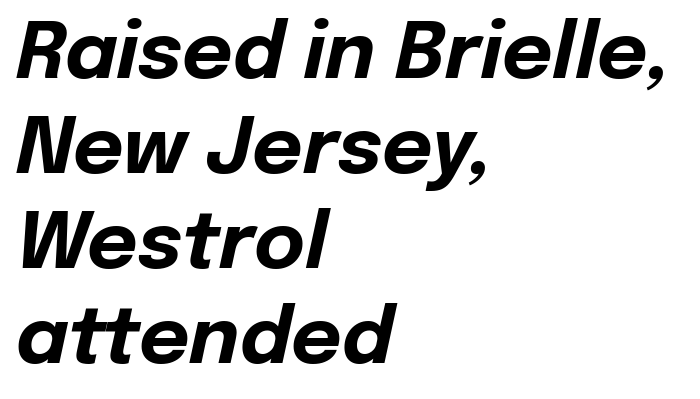
Q: Is the text bold? A: Yes.
Q: Is the text italic (slanted)? A: Yes, it leans right by about 12 degrees.
Q: Is the text underlined? A: No.
Q: How is the paragraph aligned? A: Left-aligned.
Q: Is the spacing between letters normal or unusually wide? A: Normal.
Q: Width (condensed, normal, or wide)? A: Normal.
Q: Stroke contrast? A: Low.
Q: x-height? A: Medium.
Q: Monospaced? A: No.
